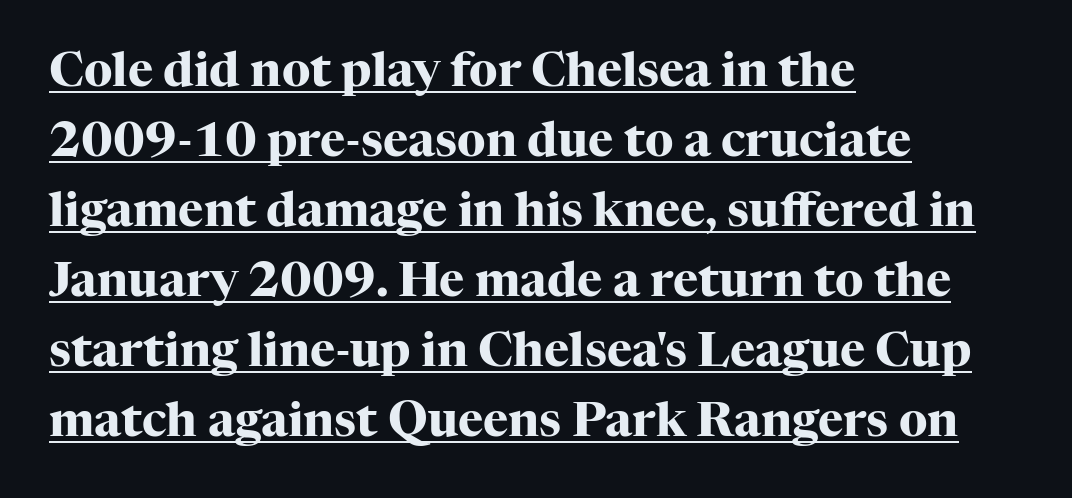
{"serif": "yes", "italic": "no", "bold": "yes", "weight": "heavy", "width": "normal", "stroke_contrast": "high", "x_height": "medium", "monospaced": "no", "underline": "yes", "align": "left", "line_spacing": "normal", "line_spacing_ratio": 1.46, "letter_spacing": "normal", "letter_spacing_em": 0.0, "glyph_px": 48}
